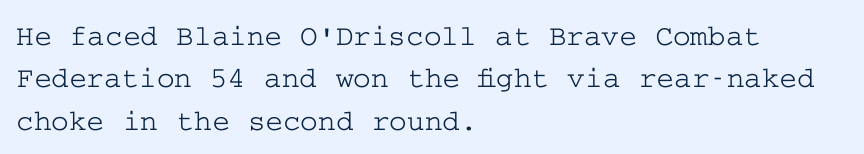
{"serif": "yes", "italic": "no", "width": "wide", "stroke_contrast": "low", "x_height": "medium", "underline": "no", "align": "left", "line_spacing": "normal", "line_spacing_ratio": 1.41, "letter_spacing": "normal", "letter_spacing_em": 0.0, "glyph_px": 30}
